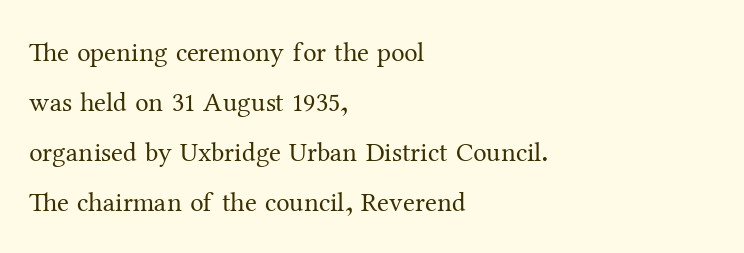
Q: Is the text bold? A: No.
Q: Is the text italic (slanted)? A: No, it is upright.
Q: Is the text underlined? A: No.
Q: How is the paragraph aligned? A: Left-aligned.
Q: Is the spacing between letters normal or unusually wide? A: Normal.
